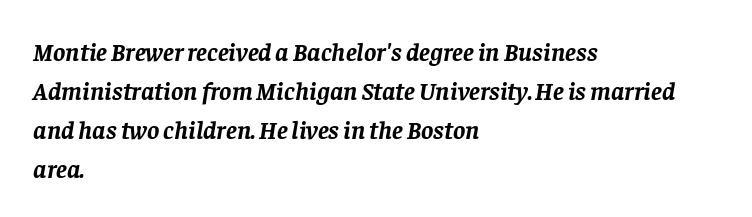
Look at the stroke-to-counter ratio: heavy, a bold. These lines stack with their left ends in a neat column. Students, note that the glyphs here touch the page at normal intervals. An italicized treatment has been applied to the whole sample. Quick note: interline space is typical.
